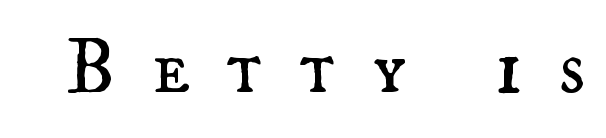
The cut favours lightness, reaching ordinary text weight at its darkest. This sample has the flowing, uneven cadence of proportional lettering. Someone cranked the tracking dial way up on this one. Nope, not italic — everything's standing straight. Words float on clear page, feet unadorned.
